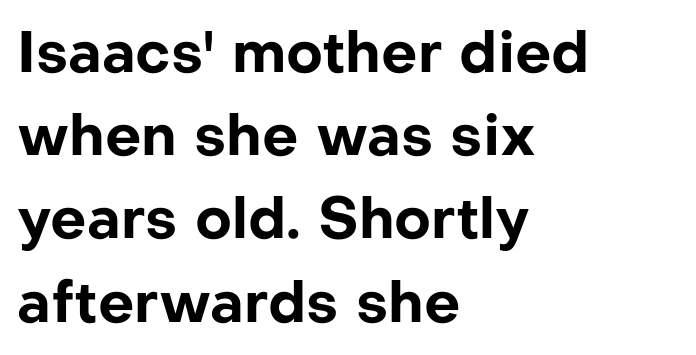
{"serif": "no", "italic": "no", "bold": "yes", "weight": "bold", "width": "normal", "stroke_contrast": "low", "x_height": "medium", "monospaced": "no", "underline": "no", "align": "left", "line_spacing": "normal", "line_spacing_ratio": 1.46, "letter_spacing": "normal", "letter_spacing_em": 0.0, "glyph_px": 57}
